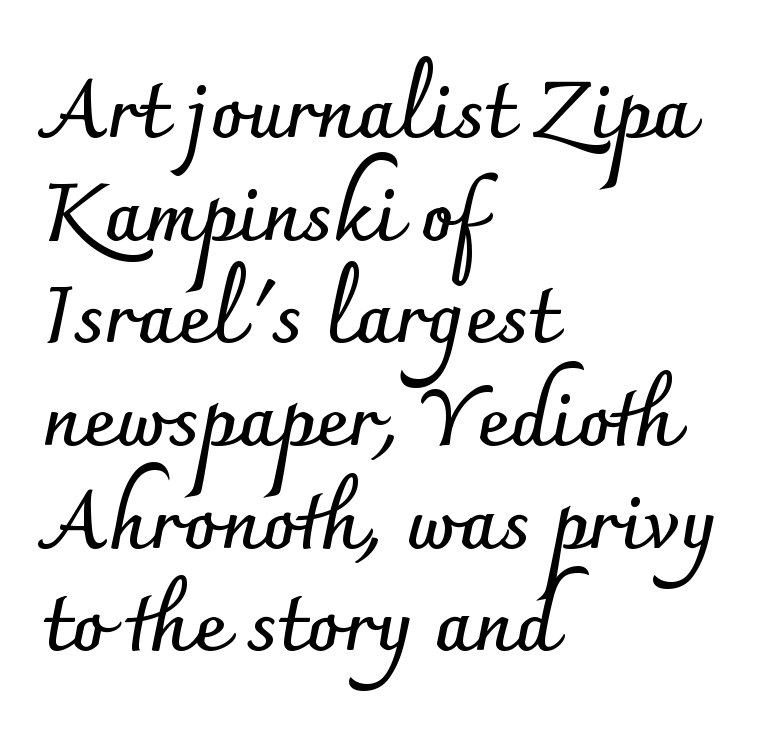
Quick note: interline space is typical. Students, this is bold: see how much ink each stroke carries. The letters advance in unequal steps, a hallmark of proportional type. This is sans-serif lettering, the kind often seen on screens and signage. Teacher's note: observe the even left margin — that is flush-left alignment.
